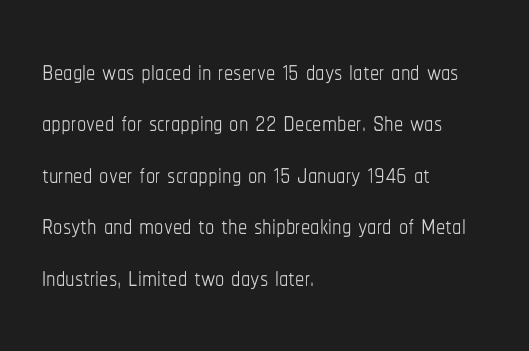
{"italic": "no", "bold": "no", "weight": "thin", "width": "condensed", "stroke_contrast": "low", "x_height": "medium", "monospaced": "no", "underline": "no", "align": "left", "line_spacing": "normal", "line_spacing_ratio": 1.39, "letter_spacing": "normal", "letter_spacing_em": 0.0, "glyph_px": 37}
